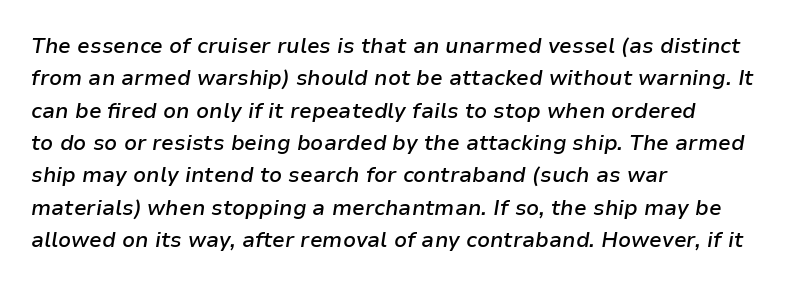
Q: Is the text bold? A: Semi-bold.
Q: Is the text italic (slanted)? A: Yes, it leans right by about 9 degrees.
Q: Is the text underlined? A: No.
Q: How is the paragraph aligned? A: Left-aligned.
Q: Is the spacing between letters normal or unusually wide? A: Normal.
Q: Is the spacing between lines tight, normal or loose? A: Normal.
